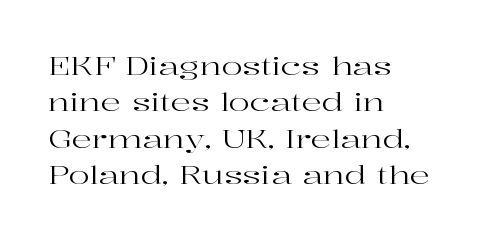
The image shows 25 px text type, upright; set left-aligned, normal line spacing (1.46x), normal letter spacing, not underlined.
